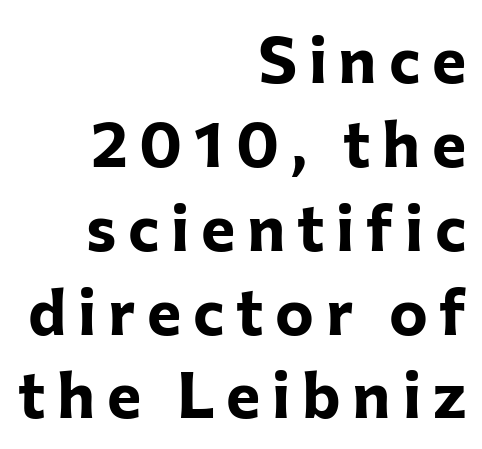
The image shows 65 px bold sans-serif type, upright; set right-aligned, normal line spacing (1.29x), not underlined; low stroke contrast and a medium x-height.
